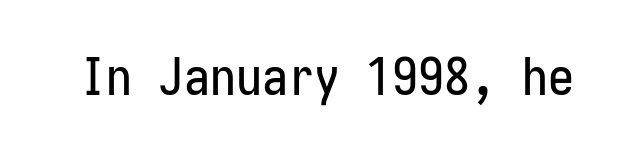
The image shows 52 px condensed sans-serif type, upright; set normal letter spacing, not underlined; low stroke contrast and a medium x-height.
